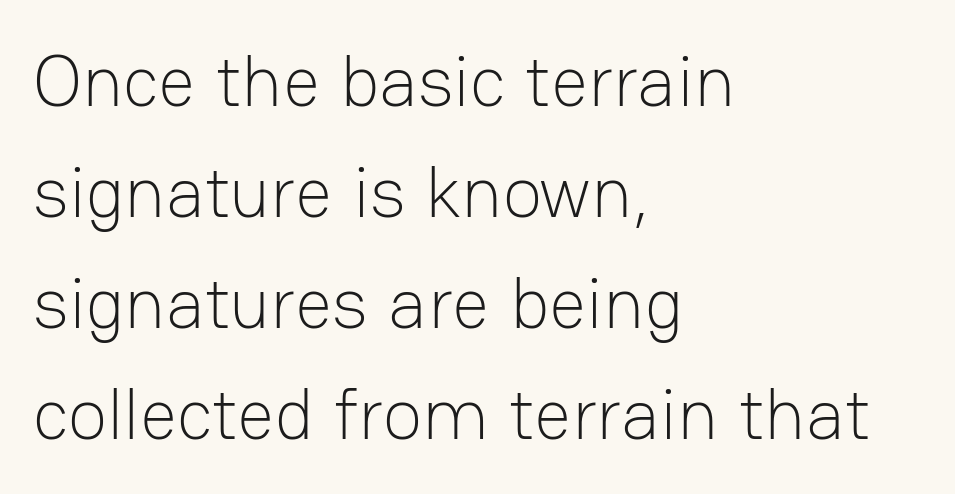
Baseline-to-baseline distance is the conventional proportion of letter height. Each stroke keeps to a modest, everyday thickness or less. Italic? Not at all — the glyphs are vertical. The letters advance in unequal steps, a hallmark of proportional type. A student would call this left alignment; a typographer would say flush left, rag right.
